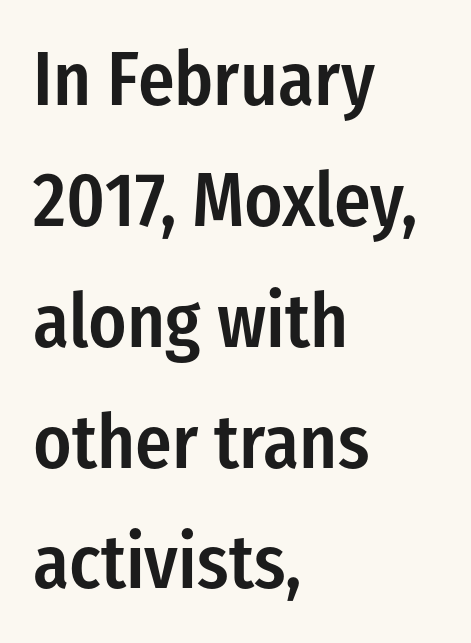
Q: Is the text bold? A: Semi-bold.
Q: Is the text italic (slanted)? A: No, it is upright.
Q: Is the typeface a serif or a sans-serif typeface? A: Sans-serif.
Q: Is the text underlined? A: No.
Q: How is the paragraph aligned? A: Left-aligned.
Q: Is the spacing between letters normal or unusually wide? A: Normal.
Q: Is the spacing between lines tight, normal or loose? A: Normal.
Q: Width (condensed, normal, or wide)? A: Condensed.
Q: Stroke contrast? A: Low.
Q: x-height? A: Medium.
Q: Monospaced? A: No.
